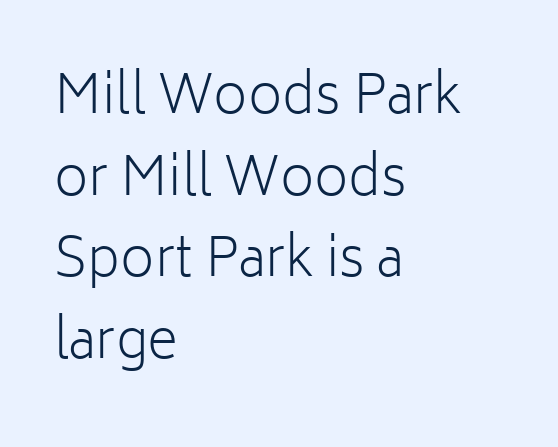
Q: Is the text bold? A: No.
Q: Is the text italic (slanted)? A: No, it is upright.
Q: Is the typeface a serif or a sans-serif typeface? A: Sans-serif.
Q: Is the text underlined? A: No.
Q: How is the paragraph aligned? A: Left-aligned.
Q: Is the spacing between letters normal or unusually wide? A: Normal.
Q: Is the spacing between lines tight, normal or loose? A: Normal.
Q: Width (condensed, normal, or wide)? A: Normal.
Q: Stroke contrast? A: Low.
Q: x-height? A: Medium.
Q: Monospaced? A: No.
